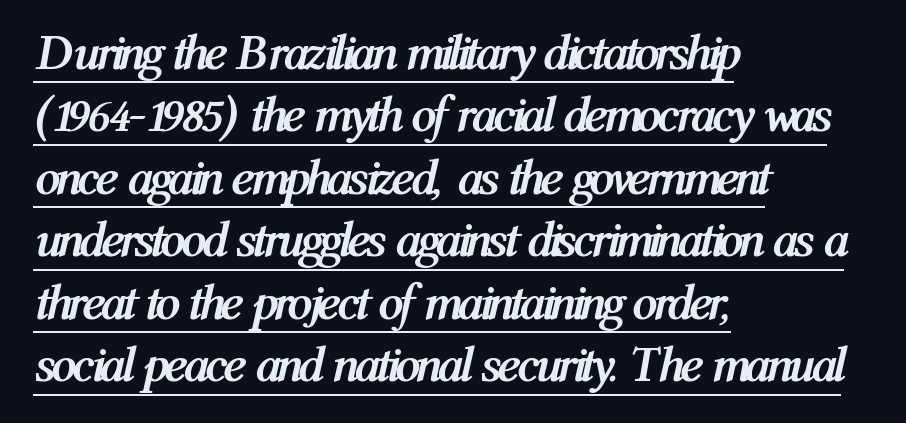
{"italic": "yes", "lean": "right", "slant_degrees": 12, "bold": "yes", "weight": "semibold", "width": "condensed", "stroke_contrast": "medium", "x_height": "medium", "monospaced": "no", "underline": "yes", "align": "left", "line_spacing": "normal", "line_spacing_ratio": 1.25, "letter_spacing": "normal", "letter_spacing_em": 0.0, "glyph_px": 50}
